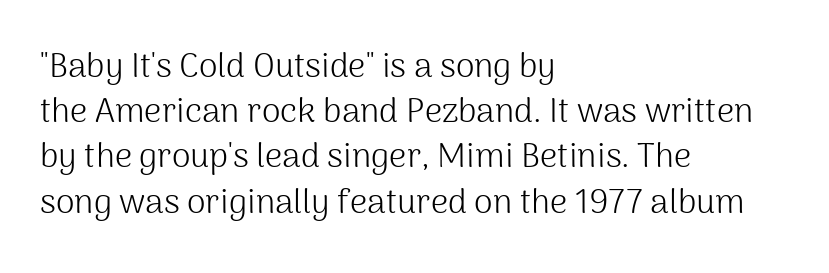
The image shows 34 px light sans-serif type, upright; set left-aligned, normal line spacing (1.33x), normal letter spacing, not underlined; medium stroke contrast and a medium x-height.
